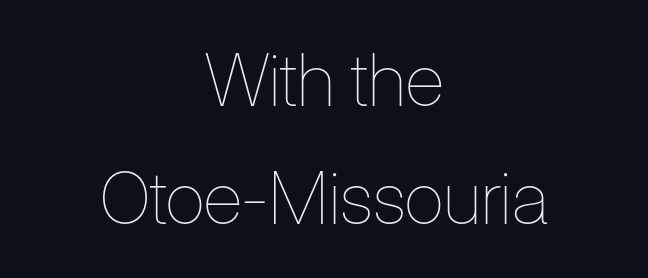
This sample keeps an unexceptional amount of space between lines. Spacing verdict: proportional, widths tailored to each character. The rag falls on both sides of this text block equally. Is the letter spacing exaggerated? No — it looks like the ordinary default. The weight tops out at a normal text grade.
